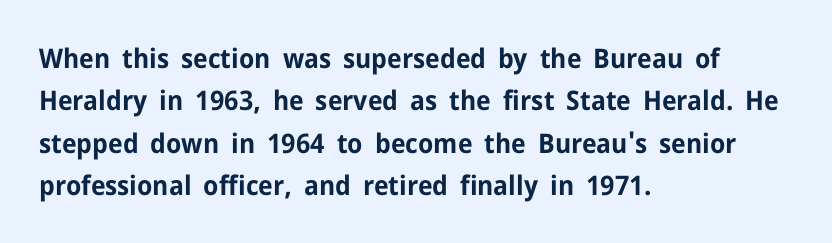
Q: Is the text bold? A: Yes.
Q: Is the text italic (slanted)? A: No, it is upright.
Q: Is the text underlined? A: No.
Q: How is the paragraph aligned? A: Left-aligned.
Q: Is the spacing between letters normal or unusually wide? A: Normal.
Q: Is the spacing between lines tight, normal or loose? A: Normal.
